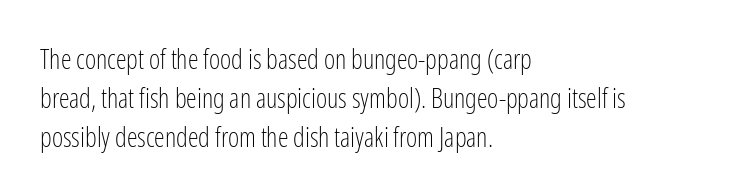
The image shows 27 px text type, upright; set left-aligned, normal line spacing (1.45x), normal letter spacing, not underlined.
